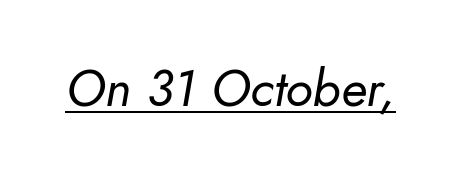
{"italic": "yes", "lean": "right", "slant_degrees": 10, "bold": "no", "weight": "regular", "width": "normal", "stroke_contrast": "low", "x_height": "small", "monospaced": "no", "underline": "yes", "letter_spacing": "normal", "letter_spacing_em": 0.0, "glyph_px": 51}
